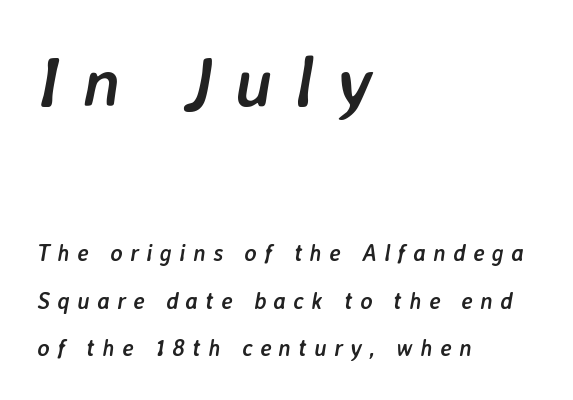
The image shows 70 px semibold type, italic (leaning right); set left-aligned, loose line spacing (2.07x), unusually wide letter spacing (+0.32 em), not underlined; the first (top) block is 3.04x larger; low stroke contrast and a medium x-height.
